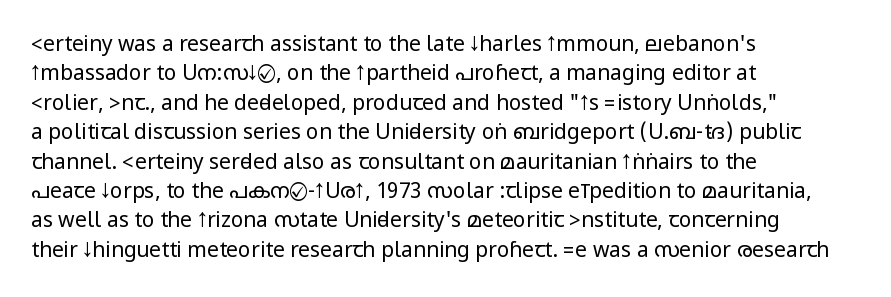
{"italic": "no", "bold": "no", "underline": "no", "align": "left", "line_spacing": "normal", "line_spacing_ratio": 1.4, "letter_spacing": "normal", "letter_spacing_em": 0.0, "glyph_px": 21}
